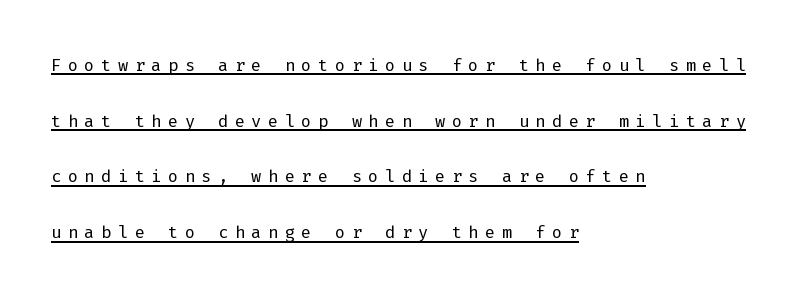
Q: Is the text bold? A: No.
Q: Is the text italic (slanted)? A: No, it is upright.
Q: Is the text underlined? A: Yes.
Q: How is the paragraph aligned? A: Left-aligned.
Q: Is the spacing between letters normal or unusually wide? A: Unusually wide.
Q: Is the spacing between lines tight, normal or loose? A: Loose.
